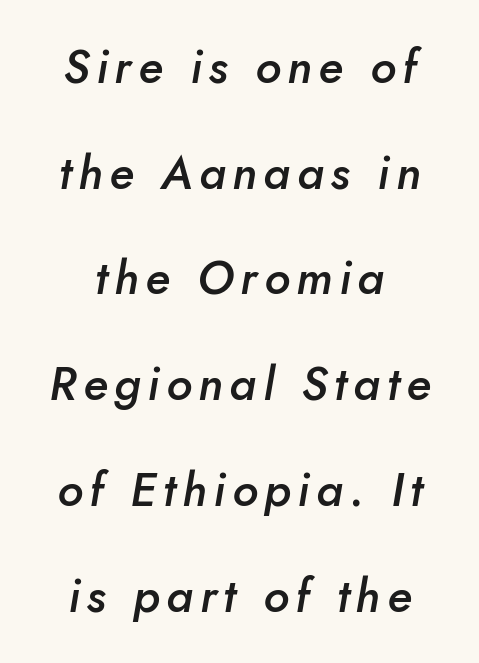
{"italic": "yes", "lean": "right", "slant_degrees": 10, "bold": "semi", "weight": "semibold", "width": "normal", "stroke_contrast": "low", "x_height": "small", "monospaced": "no", "underline": "no", "align": "center", "line_spacing": "loose", "line_spacing_ratio": 2.25, "glyph_px": 47}
